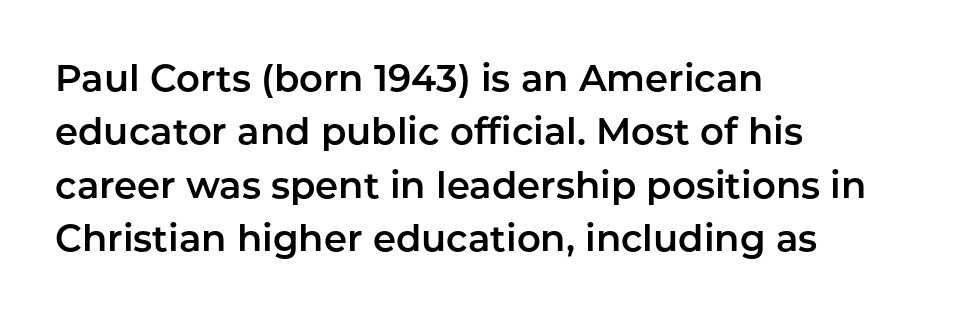
{"serif": "no", "italic": "no", "width": "normal", "stroke_contrast": "low", "x_height": "medium", "monospaced": "no", "underline": "no", "align": "left", "line_spacing": "normal", "line_spacing_ratio": 1.44, "letter_spacing": "normal", "letter_spacing_em": 0.0, "glyph_px": 37}
